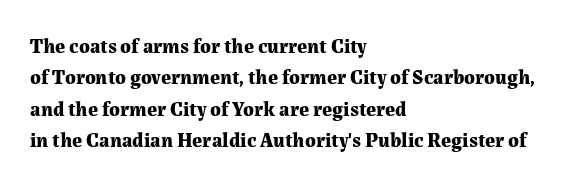
{"italic": "no", "bold": "yes", "underline": "no", "align": "left", "line_spacing": "normal", "line_spacing_ratio": 1.57, "letter_spacing": "normal", "letter_spacing_em": 0.0, "glyph_px": 20}
